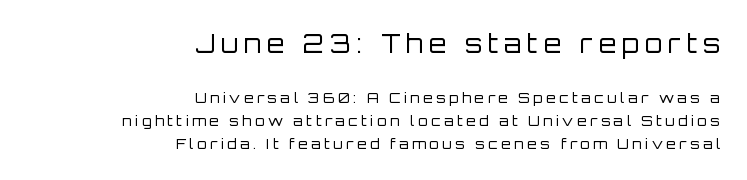
The image shows 25 px text type, upright; set right-aligned, normal line spacing (1.64x), unusually wide letter spacing (+0.24 em), not underlined; the first (top) block is 1.79x larger.
